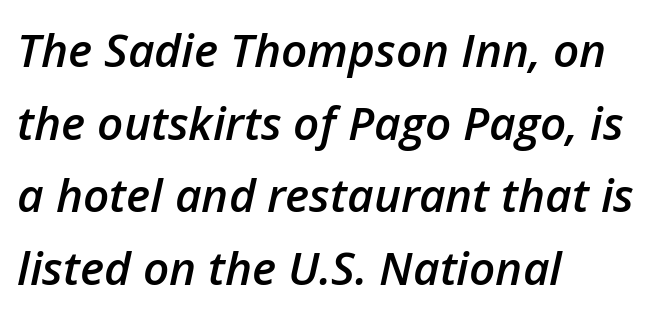
The image shows 46 px semibold type, italic (leaning right); set left-aligned, normal line spacing (1.58x), normal letter spacing, not underlined; low stroke contrast and a medium x-height.
